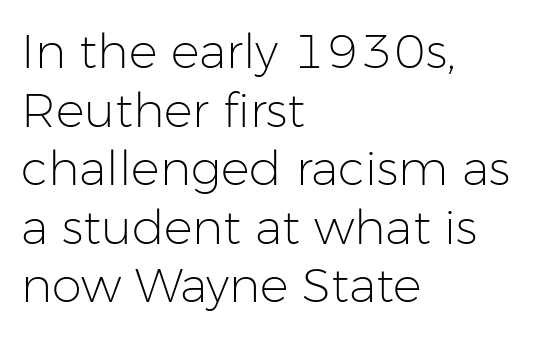
{"serif": "no", "italic": "no", "bold": "no", "weight": "light", "width": "normal", "stroke_contrast": "low", "x_height": "medium", "monospaced": "no", "underline": "no", "align": "left", "line_spacing_ratio": 1.22, "letter_spacing": "normal", "letter_spacing_em": 0.0, "glyph_px": 48}
